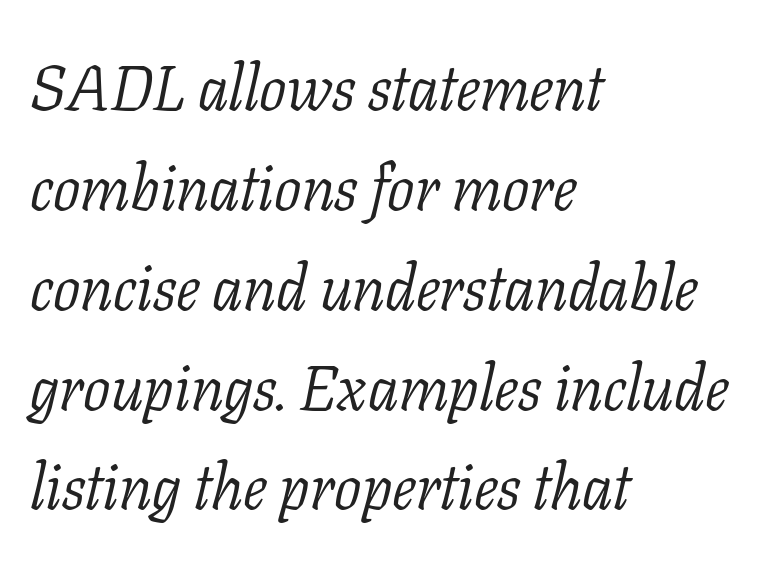
The image shows 64 px light serif type, italic (leaning right); set left-aligned, normal line spacing (1.56x), normal letter spacing, not underlined; low stroke contrast and a medium x-height.
